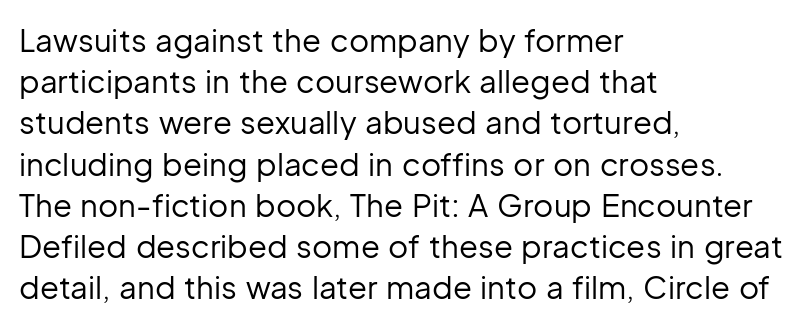
The lines sit at an ordinary, default distance from one another. The typesetter chose a ragged-right arrangement here. Serif or sans? Sans — the stroke terminals are bare. Nobody touched the tracking dial on this one. No heavy texture on the line: the type isn't bold.
